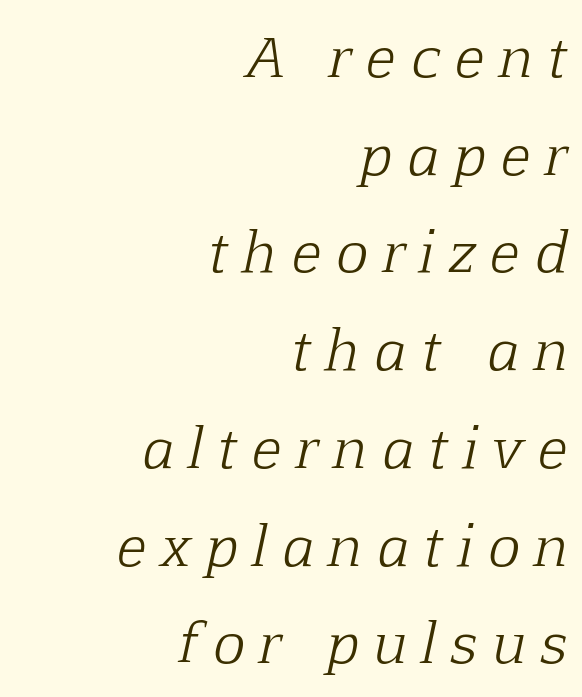
The image shows 54 px light serif type, italic (leaning right); set right-aligned, line spacing 1.81x, unusually wide letter spacing (+0.29 em), not underlined; low stroke contrast and a medium x-height.
